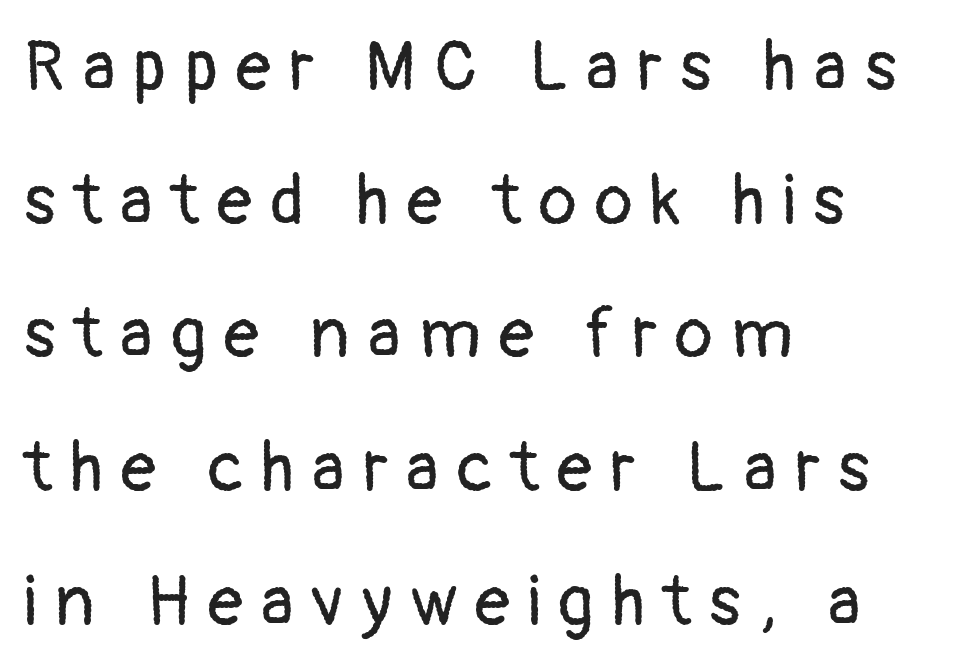
{"serif": "no", "italic": "no", "bold": "no", "weight": "regular", "width": "normal", "stroke_contrast": "low", "x_height": "medium", "monospaced": "no", "underline": "no", "align": "left", "line_spacing": "loose", "line_spacing_ratio": 1.91, "letter_spacing": "wide", "letter_spacing_em": 0.26, "glyph_px": 70}
